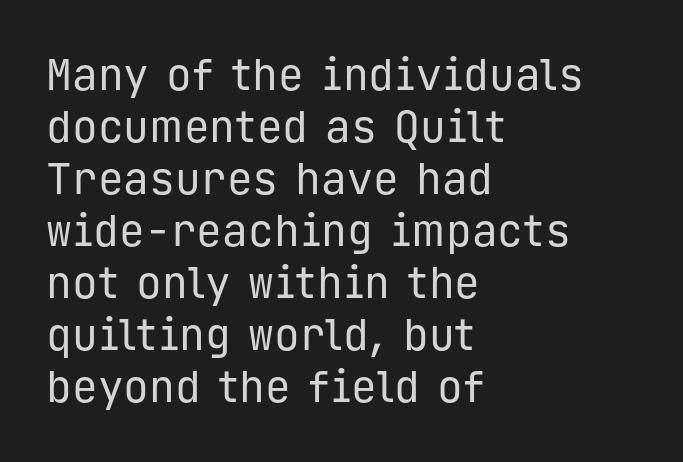
The image shows 43 px regular-weight sans-serif type, upright, monospaced; set left-aligned, line spacing 1.21x, normal letter spacing, not underlined; low stroke contrast and a medium x-height.
